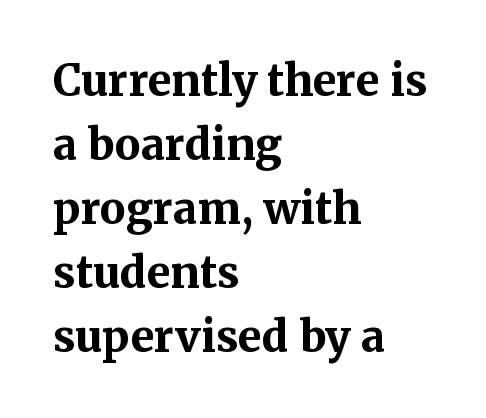
{"serif": "yes", "italic": "no", "bold": "yes", "weight": "bold", "width": "normal", "stroke_contrast": "medium", "x_height": "medium", "monospaced": "no", "underline": "no", "align": "left", "line_spacing": "normal", "line_spacing_ratio": 1.49, "letter_spacing": "normal", "letter_spacing_em": 0.0, "glyph_px": 43}
